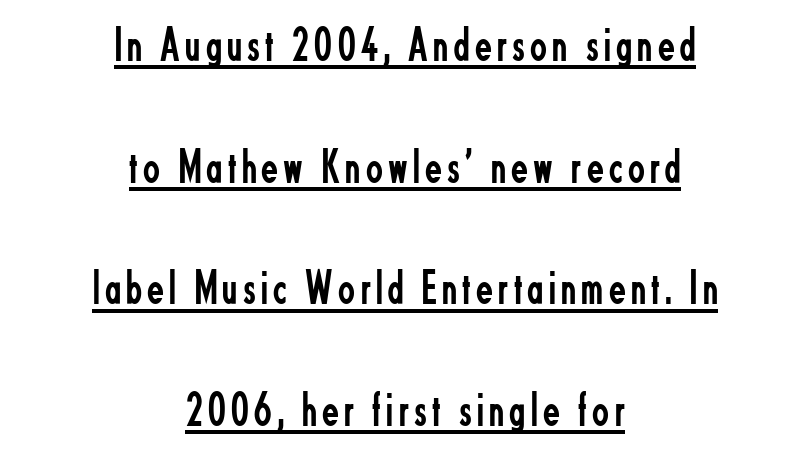
The image shows 49 px regular-weight, condensed sans-serif type, upright; set centered, loose line spacing (2.48x), underlined; low stroke contrast and a small x-height.
